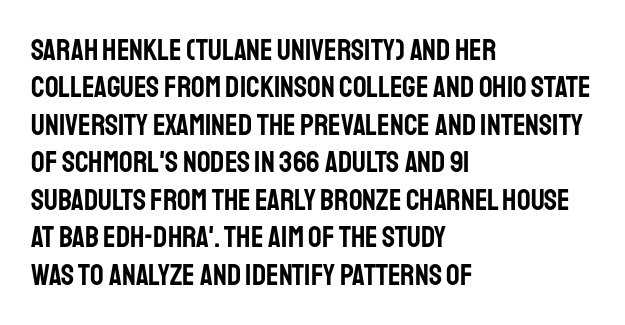
The image shows 30 px condensed sans-serif type, upright; set left-aligned, normal line spacing (1.25x), normal letter spacing, not underlined; low stroke contrast and a large x-height.
